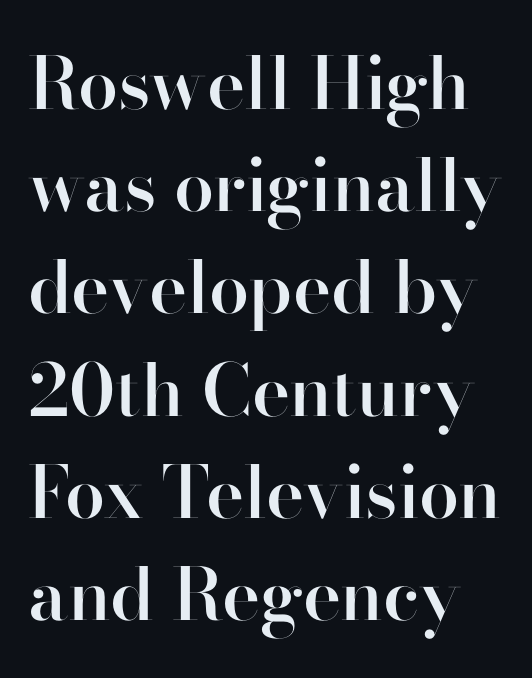
{"serif": "no", "italic": "no", "bold": "semi", "weight": "semibold", "width": "normal", "stroke_contrast": "high", "x_height": "small", "monospaced": "no", "underline": "no", "line_spacing": "normal", "line_spacing_ratio": 1.42, "letter_spacing": "normal", "letter_spacing_em": 0.0, "glyph_px": 72}
